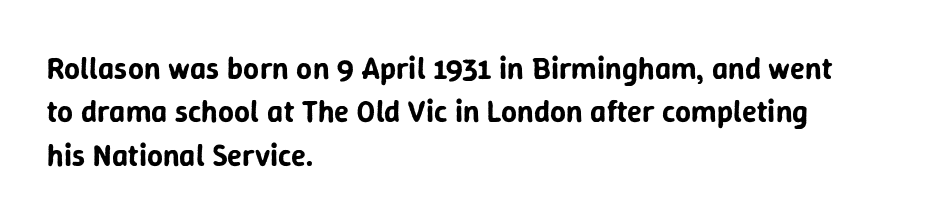
Q: Is the text italic (slanted)? A: No, it is upright.
Q: Is the typeface a serif or a sans-serif typeface? A: Sans-serif.
Q: Is the text underlined? A: No.
Q: How is the paragraph aligned? A: Left-aligned.
Q: Is the spacing between letters normal or unusually wide? A: Normal.
Q: Is the spacing between lines tight, normal or loose? A: Normal.
Q: Width (condensed, normal, or wide)? A: Normal.
Q: Stroke contrast? A: Low.
Q: x-height? A: Medium.
Q: Monospaced? A: No.
